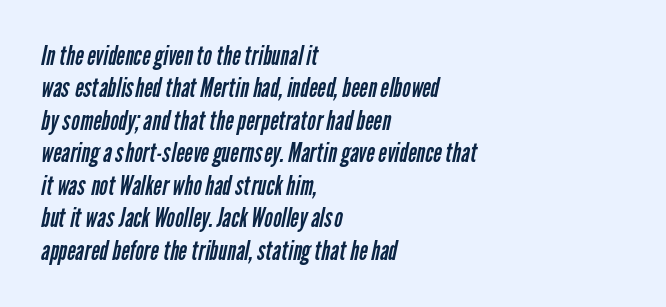
Each new line begins a customary step beneath the previous one. Counters stay open thanks to moderate or lighter strokes. The zone under the glyphs is completely vacant. Leftover space on each line is placed entirely after the last word. Between one letter and the next there's only the usual sliver of space.
